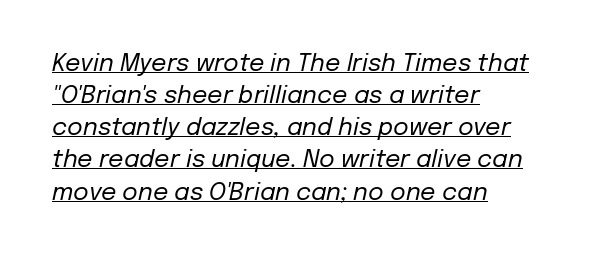
Q: Is the text bold? A: No.
Q: Is the text italic (slanted)? A: Yes, it leans right by about 12 degrees.
Q: Is the text underlined? A: Yes.
Q: How is the paragraph aligned? A: Left-aligned.
Q: Is the spacing between letters normal or unusually wide? A: Normal.
Q: Is the spacing between lines tight, normal or loose? A: Normal.
